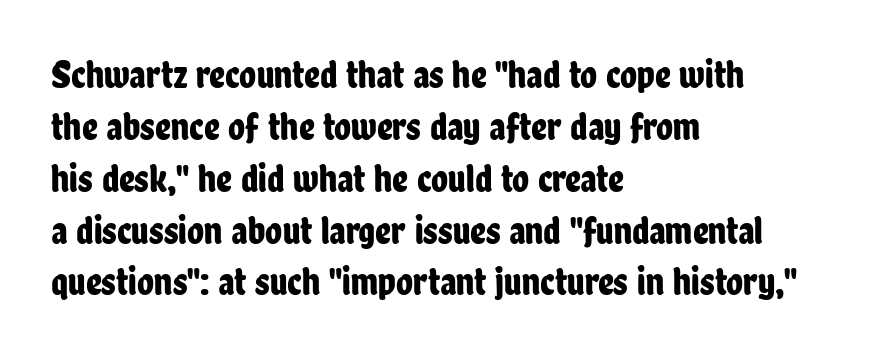
{"serif": "no", "italic": "no", "width": "condensed", "stroke_contrast": "low", "x_height": "medium", "monospaced": "no", "underline": "no", "align": "left", "line_spacing": "normal", "line_spacing_ratio": 1.33, "letter_spacing": "normal", "letter_spacing_em": 0.0, "glyph_px": 39}
